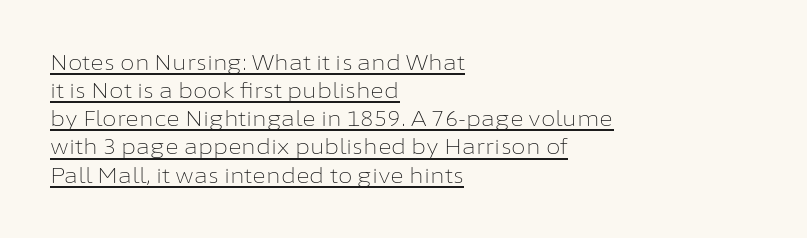
Is this a heavy cut? Hardly; it is regular or lighter. A baseline rule has been typeset under these characters. Every stem runs plumb, perpendicular to the baseline. The lines sit at an ordinary, default distance from one another. These lines are set flush left with a ragged right edge. Short note: letters normally spaced.
